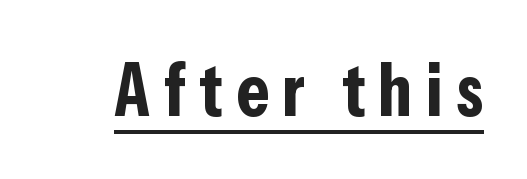
You could not count columns in this text — the font is proportionally spaced. Plenty of ink on the page — the face is bold. The lettering holds an erect, upright posture throughout. Students, observe the line beneath the letters — that is underlining. I'd call this a sans setting — the letters go barefoot.
